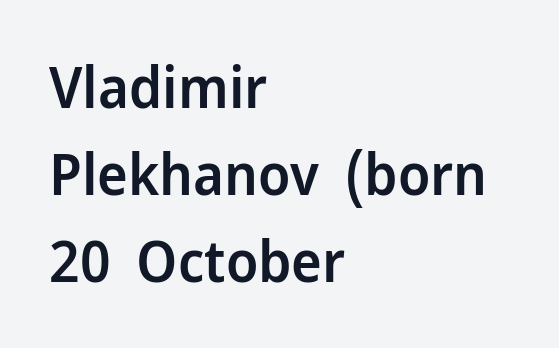
Q: Is the text bold? A: Semi-bold.
Q: Is the text italic (slanted)? A: No, it is upright.
Q: Is the typeface a serif or a sans-serif typeface? A: Sans-serif.
Q: Is the text underlined? A: No.
Q: How is the paragraph aligned? A: Left-aligned.
Q: Is the spacing between letters normal or unusually wide? A: Normal.
Q: Is the spacing between lines tight, normal or loose? A: Normal.
Q: Width (condensed, normal, or wide)? A: Normal.
Q: Stroke contrast? A: Low.
Q: x-height? A: Medium.
Q: Monospaced? A: No.
